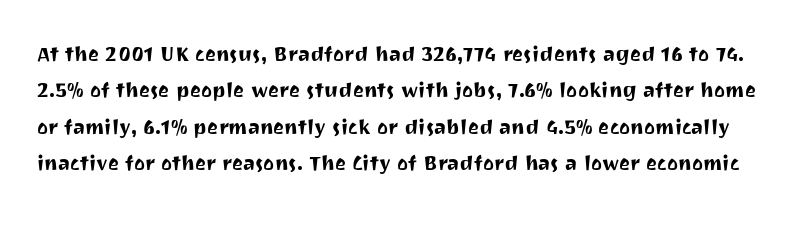
The image shows 26 px text type, upright; set normal line spacing (1.4x), normal letter spacing, not underlined.
